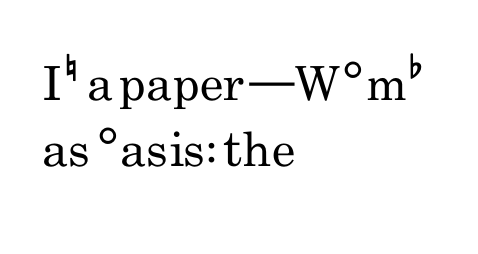
Varying glyph widths throughout — classic text-font behaviour. The face looks like a standard text weight, possibly lighter. Standard letterfit; no display-style spreading of the glyphs. All the whitespace from short lines collects on the right. Does the lettering tilt? It doesn't — this is upright.
